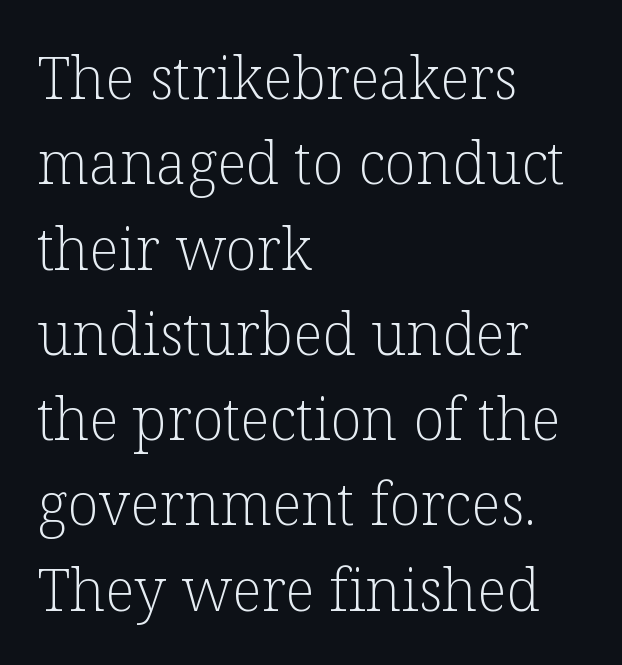
Q: Is the text bold? A: No.
Q: Is the text italic (slanted)? A: No, it is upright.
Q: Is the typeface a serif or a sans-serif typeface? A: Serif.
Q: Is the text underlined? A: No.
Q: How is the paragraph aligned? A: Left-aligned.
Q: Is the spacing between letters normal or unusually wide? A: Normal.
Q: Is the spacing between lines tight, normal or loose? A: Normal.
Q: Width (condensed, normal, or wide)? A: Normal.
Q: Stroke contrast? A: Low.
Q: x-height? A: Medium.
Q: Monospaced? A: No.
